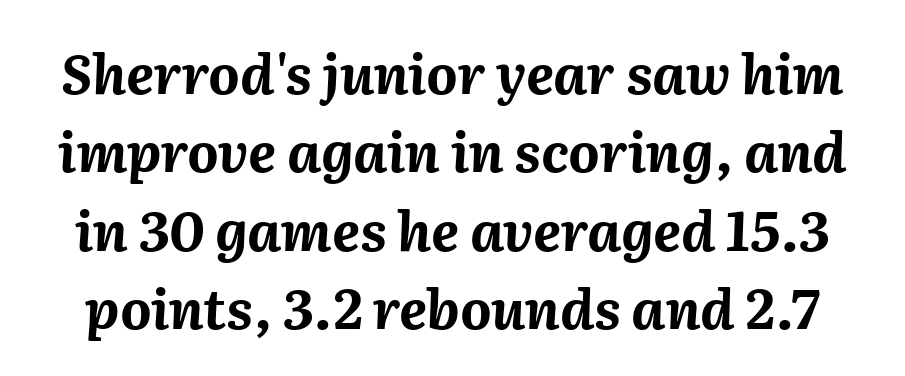
Q: Is the text bold? A: Yes.
Q: Is the text italic (slanted)? A: Yes, it leans right by about 2 degrees.
Q: Is the text underlined? A: No.
Q: Is the spacing between letters normal or unusually wide? A: Normal.
Q: Is the spacing between lines tight, normal or loose? A: Normal.
Q: Width (condensed, normal, or wide)? A: Normal.
Q: Stroke contrast? A: Medium.
Q: x-height? A: Medium.
Q: Monospaced? A: No.
